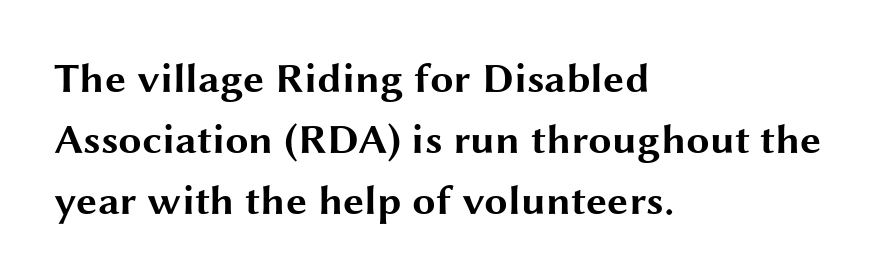
Q: Is the text bold? A: Yes.
Q: Is the text italic (slanted)? A: No, it is upright.
Q: Is the typeface a serif or a sans-serif typeface? A: Sans-serif.
Q: Is the text underlined? A: No.
Q: How is the paragraph aligned? A: Left-aligned.
Q: Is the spacing between letters normal or unusually wide? A: Normal.
Q: Is the spacing between lines tight, normal or loose? A: Normal.
Q: Width (condensed, normal, or wide)? A: Wide.
Q: Stroke contrast? A: Medium.
Q: x-height? A: Medium.
Q: Monospaced? A: No.
